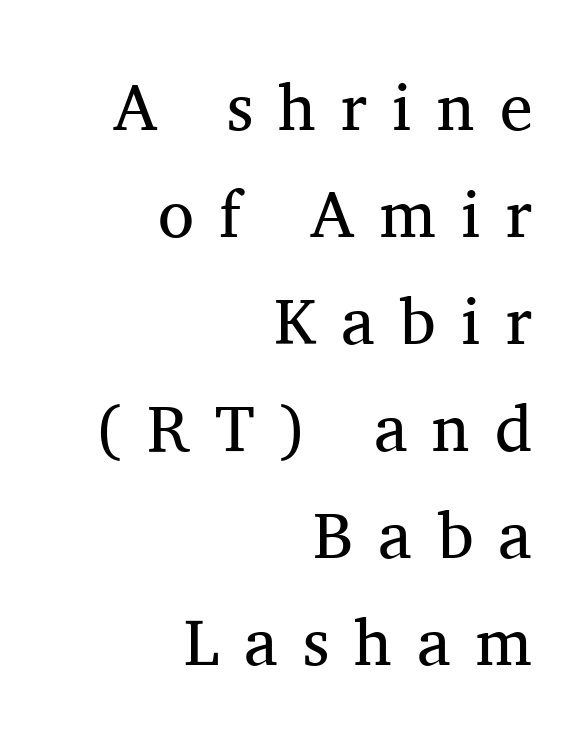
The image shows 66 px regular-weight serif type, upright; set right-aligned, normal line spacing (1.62x), unusually wide letter spacing (+0.38 em), not underlined; medium stroke contrast and a medium x-height.
